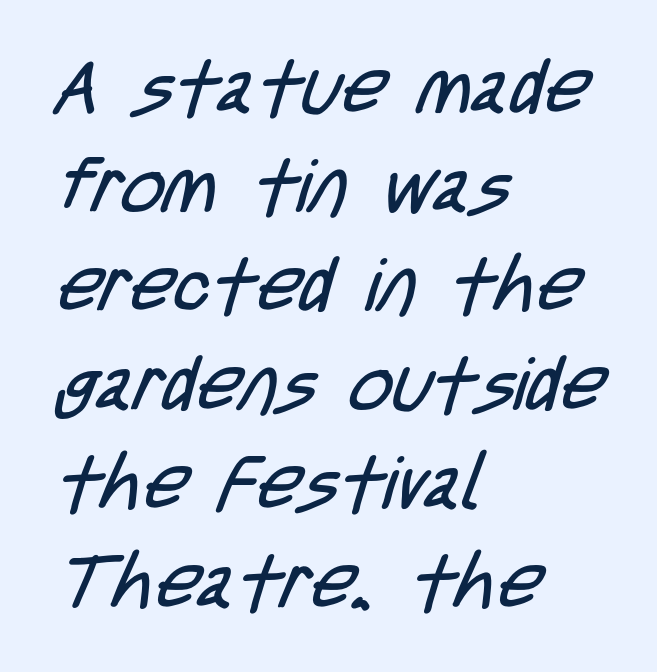
Q: Is the text bold? A: No.
Q: Is the typeface a serif or a sans-serif typeface? A: Sans-serif.
Q: Is the text underlined? A: No.
Q: How is the paragraph aligned? A: Left-aligned.
Q: Is the spacing between letters normal or unusually wide? A: Normal.
Q: Is the spacing between lines tight, normal or loose? A: Normal.
Q: Width (condensed, normal, or wide)? A: Condensed.
Q: Stroke contrast? A: Low.
Q: x-height? A: Large.
Q: Monospaced? A: No.
